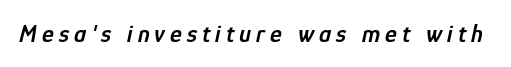
The image shows 25 px text type, italic (leaning right); set unusually wide letter spacing (+0.2 em), not underlined.
